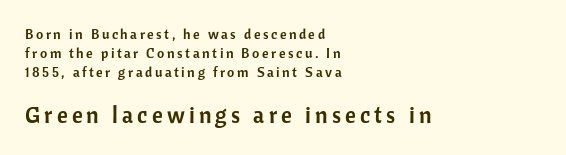
The image shows 23 px text type, upright; set left-aligned, normal line spacing (1.35x), not underlined; the second (bottom) block is 1.64x larger.
